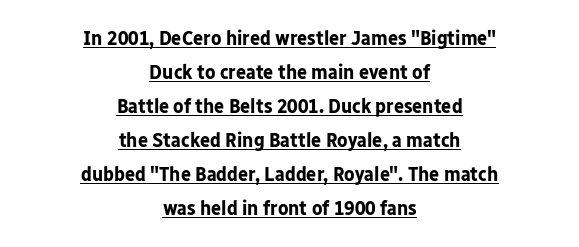
Q: Is the text bold? A: Yes.
Q: Is the text italic (slanted)? A: No, it is upright.
Q: Is the text underlined? A: Yes.
Q: How is the paragraph aligned? A: Centered.
Q: Is the spacing between letters normal or unusually wide? A: Normal.
Q: Is the spacing between lines tight, normal or loose? A: Normal.
